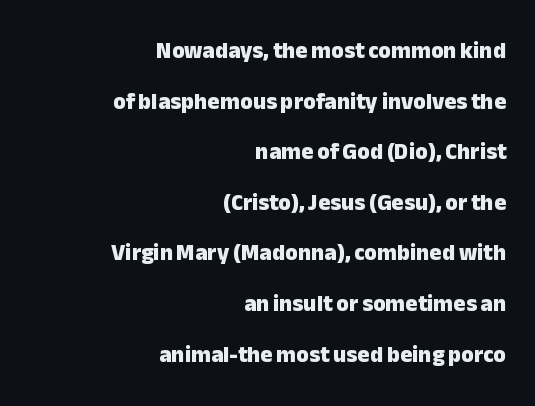
Just letters on the line, the space beneath them empty. Honestly, the letter spacing is just normal — you wouldn't notice it. Vertically, the passage feels expansive, rows floating well apart. Short and long lines alike share a common ending point at right. Does the weight exceed regular? Yes, all the way to bold.
